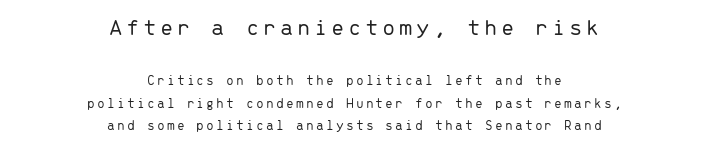
{"italic": "no", "bold": "no", "underline": "no", "align": "center", "line_spacing": "normal", "line_spacing_ratio": 1.59, "larger_block": "first", "size_ratio": 1.71, "glyph_px": 24}
